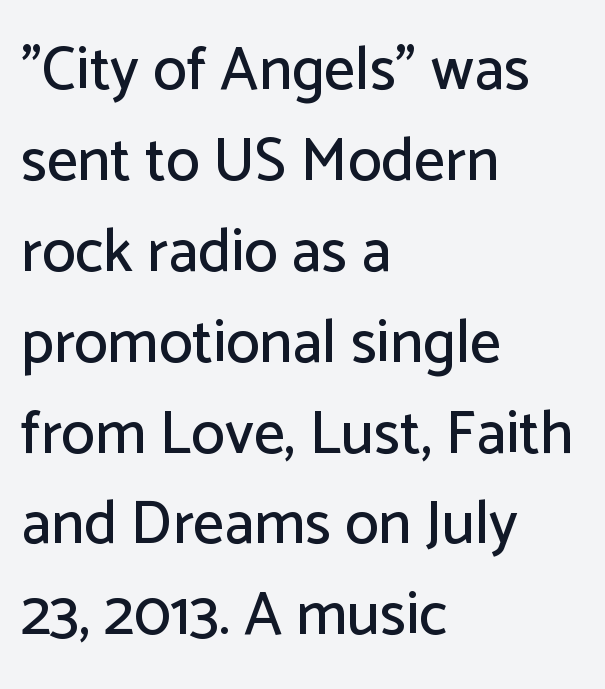
To sum up the face: it is a sans, with no serifs. The typography opts for an upright posture over an oblique one. Spacing verdict: proportional, widths tailored to each character. Line spacing here is normal.
